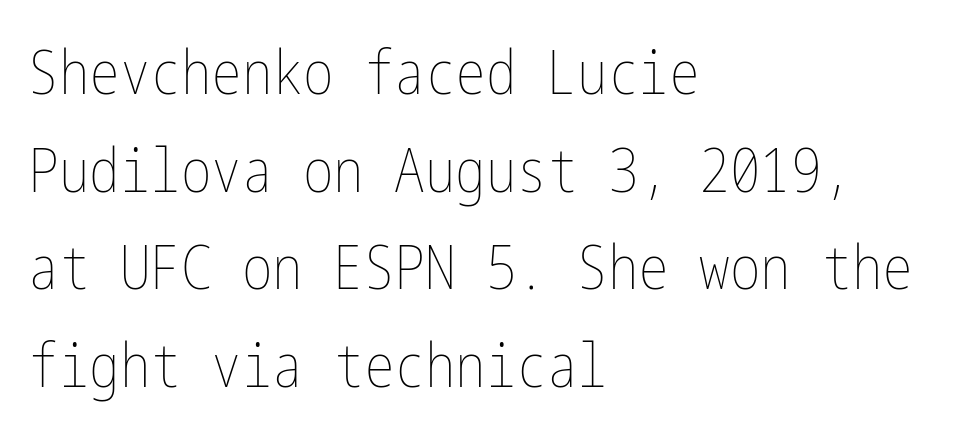
{"italic": "no", "bold": "no", "weight": "thin", "width": "condensed", "stroke_contrast": "low", "x_height": "medium", "underline": "no", "align": "left", "line_spacing": "normal", "line_spacing_ratio": 1.6, "letter_spacing": "normal", "letter_spacing_em": 0.0, "glyph_px": 61}
